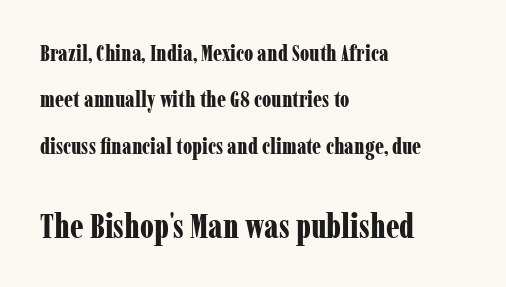
The image shows 33 px bold, condensed serif type, upright; set left-aligned, loose line spacing (2.11x), normal letter spacing, not underlined; the second (bottom) block is 1.5x larger; low stroke contrast and a medium x-height.
